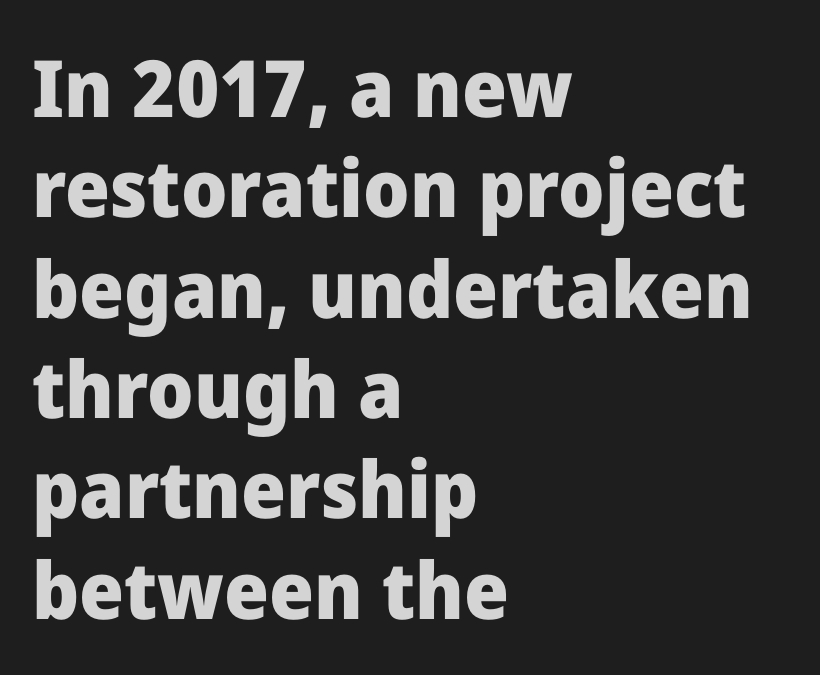
The tracking reads as untouched default to a designer's eye. The strip under each line holds only bare page. Varying glyph widths throughout — classic text-font behaviour. These lines were composed using upright roman letters.
